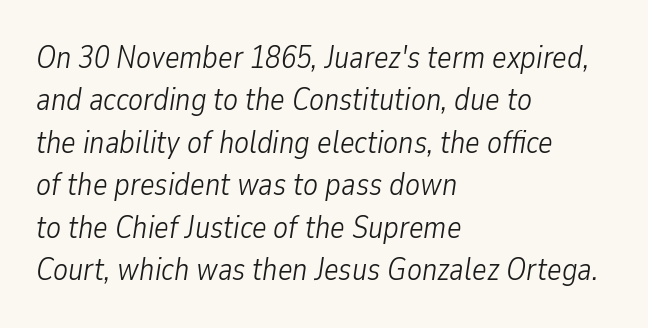
Q: Is the text bold? A: No.
Q: Is the text italic (slanted)? A: Yes, it leans right by about 9 degrees.
Q: Is the text underlined? A: No.
Q: How is the paragraph aligned? A: Left-aligned.
Q: Is the spacing between letters normal or unusually wide? A: Normal.
Q: Is the spacing between lines tight, normal or loose? A: Normal.
Q: Width (condensed, normal, or wide)? A: Condensed.
Q: Stroke contrast? A: Low.
Q: x-height? A: Medium.
Q: Monospaced? A: No.
